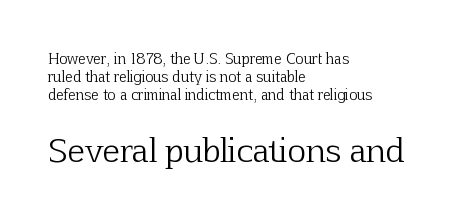
A bare baseline throughout the passage. If you drew a ruler down the left edge, every line would touch it. Characters follow at the spacing the type designer built in. The font's upright variant was chosen for this text.
